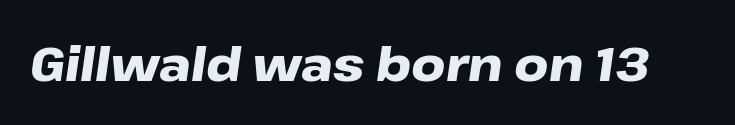
Think of a printed novel: that variable character pitch is what you see here. No word sits above an underline. Strong, thick strokes mark this as bold type. You could call the tracking neutral — neither tight nor loose.
